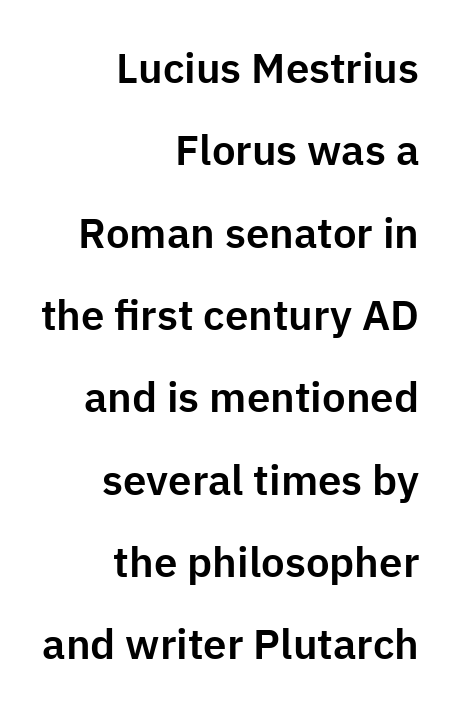
{"serif": "no", "italic": "no", "width": "normal", "stroke_contrast": "low", "x_height": "medium", "monospaced": "no", "underline": "no", "align": "right", "line_spacing": "loose", "line_spacing_ratio": 1.96, "letter_spacing": "normal", "letter_spacing_em": 0.0, "glyph_px": 42}
